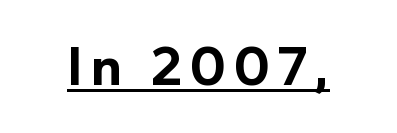
A full-strength bold gives these letters their thick strokes. Examine the stroke ends and you'll find no serifs. A typographer would call this underscored text. Characters remain perfectly vertical along every line. You could not count columns in this text — the font is proportionally spaced.
